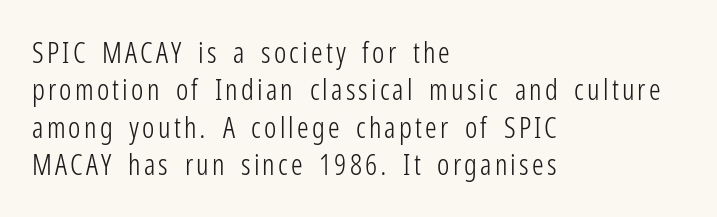
{"serif": "no", "italic": "no", "bold": "no", "weight": "light", "width": "condensed", "stroke_contrast": "low", "x_height": "medium", "monospaced": "no", "underline": "no", "align": "left", "line_spacing": "normal", "line_spacing_ratio": 1.29, "glyph_px": 29}
